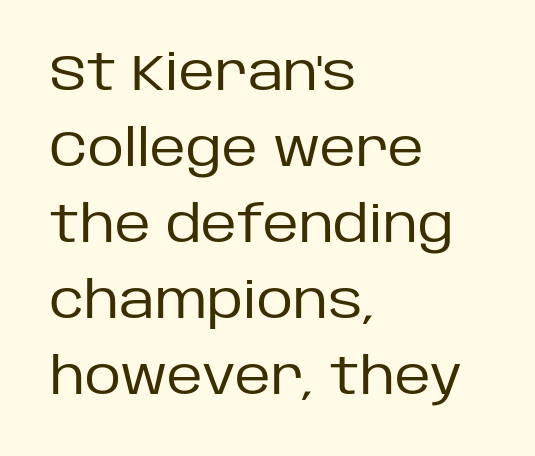
{"serif": "no", "italic": "no", "bold": "no", "weight": "regular", "width": "normal", "stroke_contrast": "low", "x_height": "large", "monospaced": "no", "underline": "no", "align": "left", "line_spacing": "normal", "line_spacing_ratio": 1.52, "letter_spacing": "normal", "letter_spacing_em": 0.0, "glyph_px": 50}
